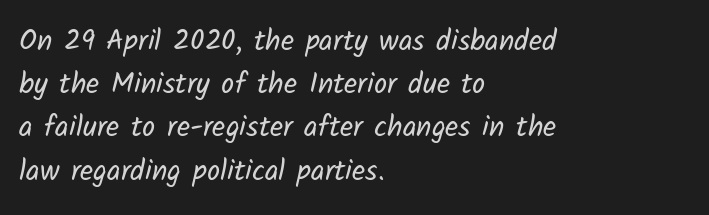
Q: Is the text bold? A: No.
Q: Is the typeface a serif or a sans-serif typeface? A: Sans-serif.
Q: Is the text underlined? A: No.
Q: How is the paragraph aligned? A: Left-aligned.
Q: Is the spacing between letters normal or unusually wide? A: Normal.
Q: Is the spacing between lines tight, normal or loose? A: Normal.
Q: Width (condensed, normal, or wide)? A: Normal.
Q: Stroke contrast? A: Low.
Q: x-height? A: Medium.
Q: Monospaced? A: No.
